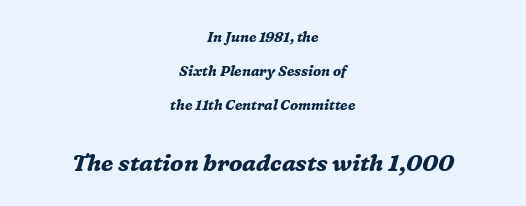
{"italic": "yes", "lean": "right", "slant_degrees": 16, "bold": "yes", "underline": "no", "align": "center", "line_spacing": "loose", "line_spacing_ratio": 2.42, "letter_spacing": "normal", "letter_spacing_em": 0.0, "larger_block": "second", "size_ratio": 1.64, "glyph_px": 23}
